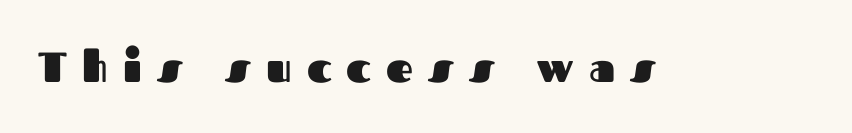
The image shows 42 px heavy sans-serif type, upright; set unusually wide letter spacing (+0.36 em), not underlined; medium stroke contrast and a medium x-height.
